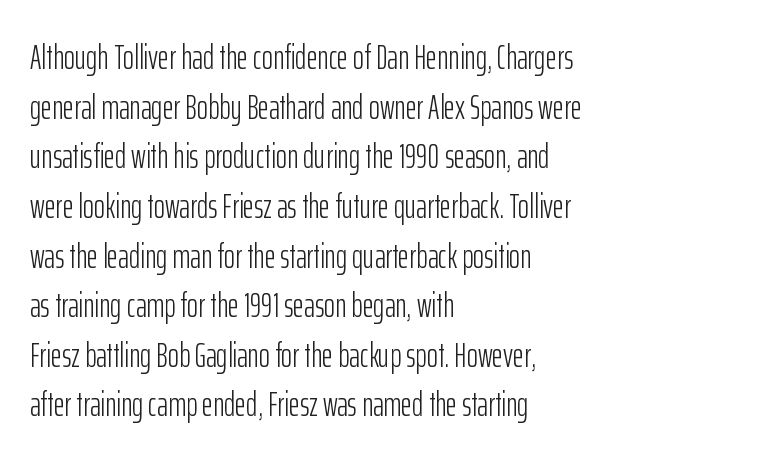
Q: Is the text bold? A: No.
Q: Is the text italic (slanted)? A: No, it is upright.
Q: Is the typeface a serif or a sans-serif typeface? A: Sans-serif.
Q: Is the text underlined? A: No.
Q: How is the paragraph aligned? A: Left-aligned.
Q: Is the spacing between letters normal or unusually wide? A: Normal.
Q: Is the spacing between lines tight, normal or loose? A: Normal.
Q: Width (condensed, normal, or wide)? A: Condensed.
Q: Stroke contrast? A: Low.
Q: x-height? A: Medium.
Q: Monospaced? A: No.
